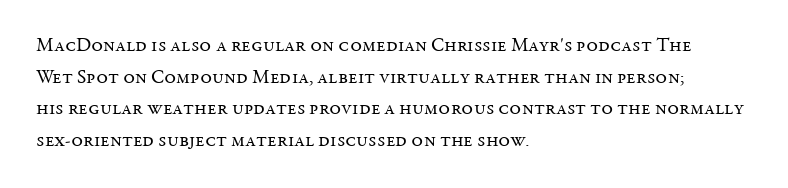
{"italic": "no", "bold": "no", "underline": "no", "align": "left", "line_spacing": "normal", "line_spacing_ratio": 1.58, "letter_spacing": "normal", "letter_spacing_em": 0.0, "glyph_px": 20}
